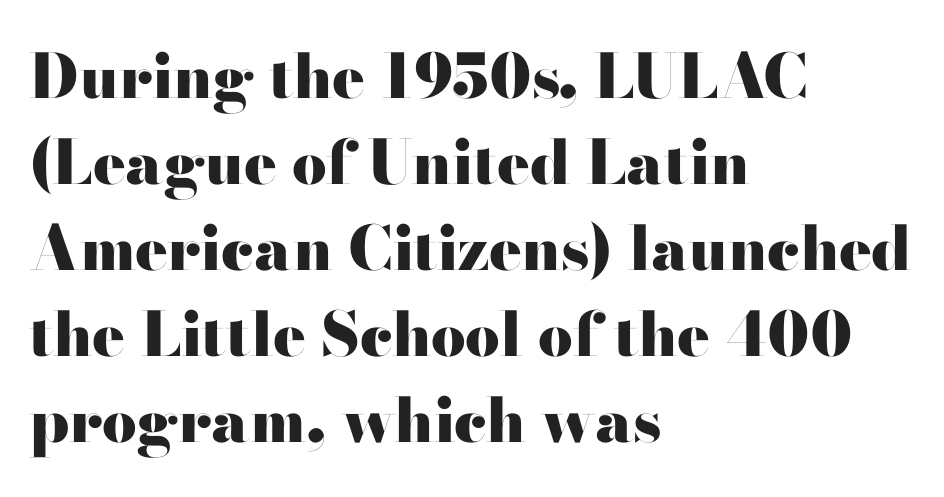
{"serif": "no", "italic": "no", "bold": "yes", "weight": "heavy", "width": "wide", "stroke_contrast": "high", "x_height": "small", "monospaced": "no", "underline": "no", "align": "left", "line_spacing": "normal", "line_spacing_ratio": 1.41, "letter_spacing": "normal", "letter_spacing_em": 0.0, "glyph_px": 61}
